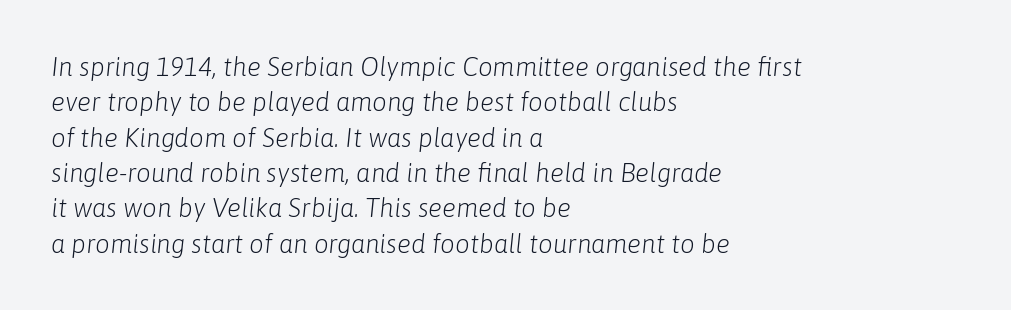
The image shows 26 px text type, italic (leaning right); set left-aligned, normal line spacing (1.36x), normal letter spacing, not underlined.
